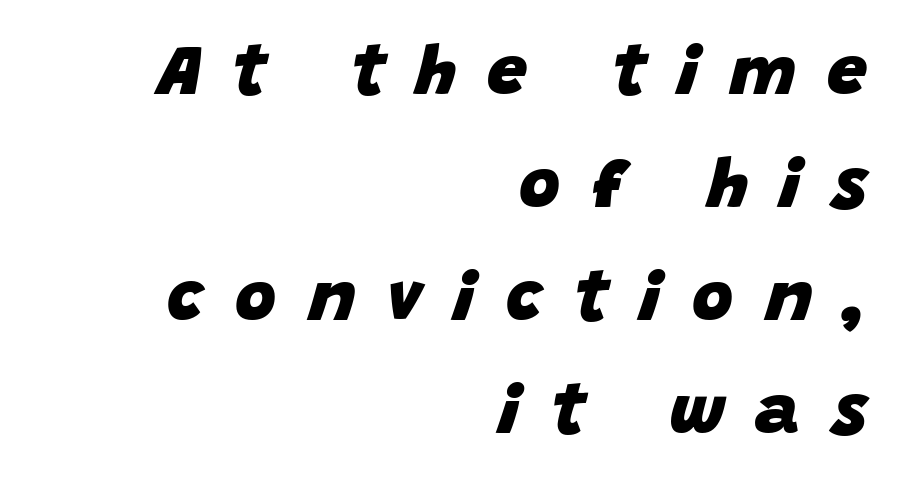
{"italic": "yes", "lean": "right", "slant_degrees": 15, "bold": "yes", "weight": "heavy", "width": "normal", "stroke_contrast": "low", "x_height": "large", "monospaced": "no", "underline": "no", "align": "right", "line_spacing": "normal", "line_spacing_ratio": 1.59, "letter_spacing": "wide", "letter_spacing_em": 0.44, "glyph_px": 71}
